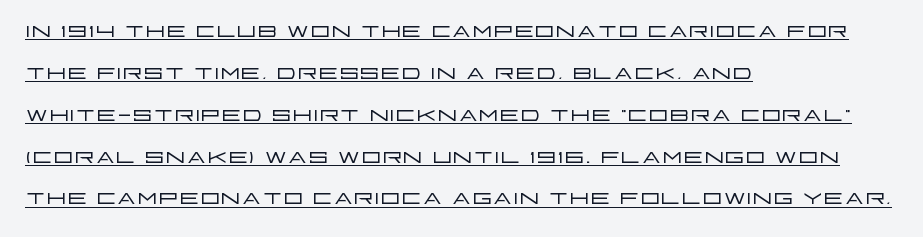
Q: Is the text bold? A: No.
Q: Is the text italic (slanted)? A: No, it is upright.
Q: Is the typeface a serif or a sans-serif typeface? A: Sans-serif.
Q: Is the text underlined? A: Yes.
Q: How is the paragraph aligned? A: Left-aligned.
Q: Is the spacing between letters normal or unusually wide? A: Normal.
Q: Is the spacing between lines tight, normal or loose? A: Normal.
Q: Width (condensed, normal, or wide)? A: Wide.
Q: Stroke contrast? A: Low.
Q: x-height? A: Large.
Q: Monospaced? A: No.
